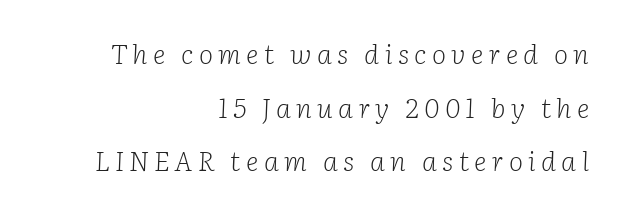
The image shows 27 px text type, italic (leaning right); set right-aligned, loose line spacing (1.99x), unusually wide letter spacing (+0.2 em), not underlined.
